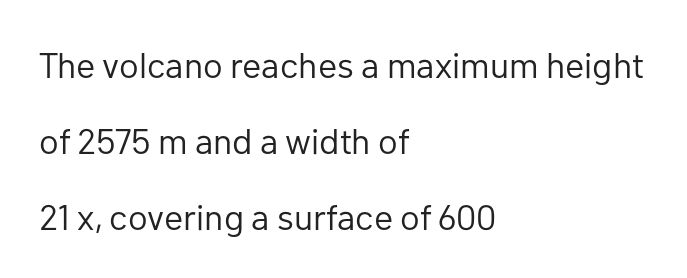
The image shows 36 px regular-weight sans-serif type, upright; set left-aligned, loose line spacing (2.11x), normal letter spacing, not underlined; low stroke contrast and a medium x-height.
